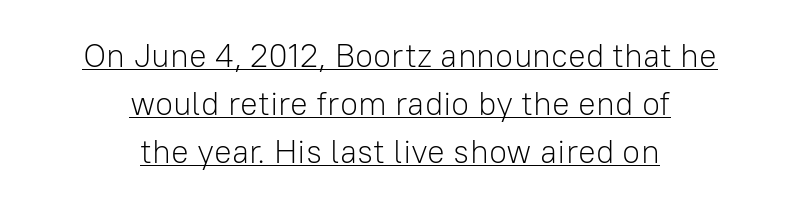
The image shows 33 px light sans-serif type, upright; set centered, normal line spacing (1.45x), normal letter spacing, underlined; low stroke contrast and a medium x-height.
